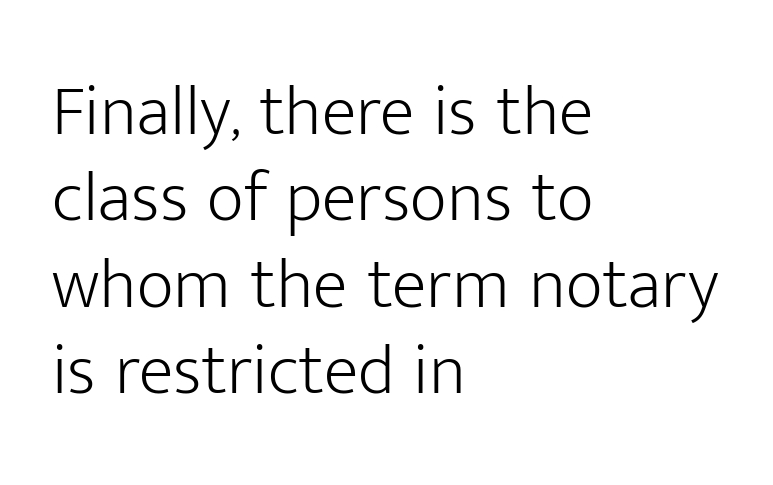
{"serif": "no", "italic": "no", "bold": "no", "weight": "light", "width": "normal", "stroke_contrast": "low", "x_height": "medium", "monospaced": "no", "underline": "no", "align": "left", "line_spacing_ratio": 1.2, "letter_spacing": "normal", "letter_spacing_em": 0.0, "glyph_px": 72}
